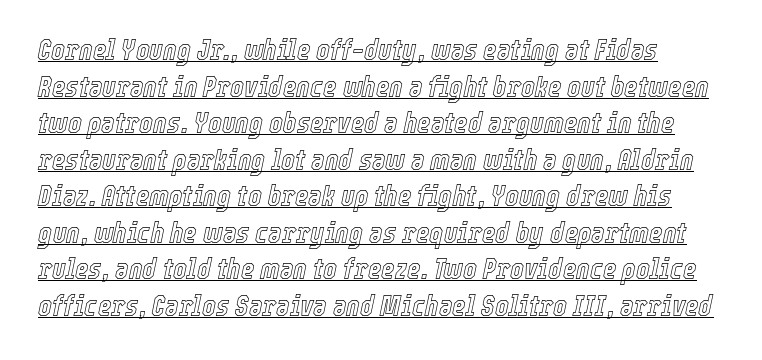
Q: Is the text italic (slanted)? A: Yes, it leans right by about 12 degrees.
Q: Is the text underlined? A: Yes.
Q: Is the spacing between letters normal or unusually wide? A: Normal.
Q: Is the spacing between lines tight, normal or loose? A: Normal.
Q: Width (condensed, normal, or wide)? A: Condensed.
Q: x-height? A: Medium.
Q: Monospaced? A: No.
